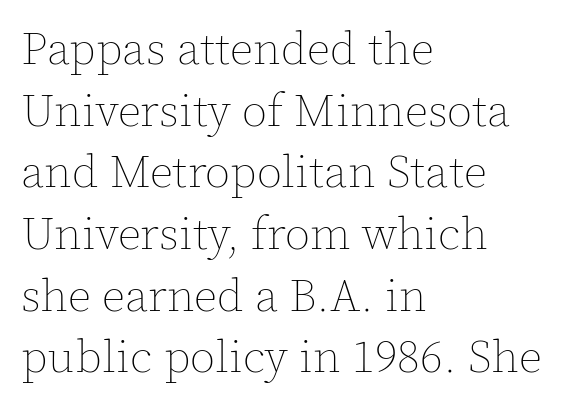
The image shows 46 px thin type, upright; set left-aligned, normal line spacing (1.34x), normal letter spacing, not underlined; a medium x-height.
